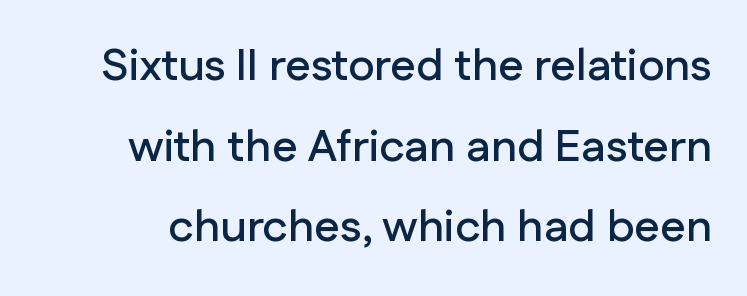
The characters display no serif detailing; their extremities are plain. Characters remain perfectly vertical along every line. You could not count columns in this text — the font is proportionally spaced. These lines keep a tight, regular rhythm from letter to letter. The zone under the glyphs is completely vacant.
